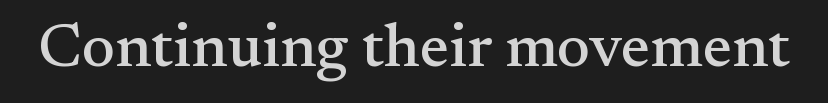
Each row of text sits above clean, open space. Here the glyphs are tracked normally, forming tight word shapes. Varying glyph widths throughout — classic text-font behaviour. Designer's note — italics off, roman on.
